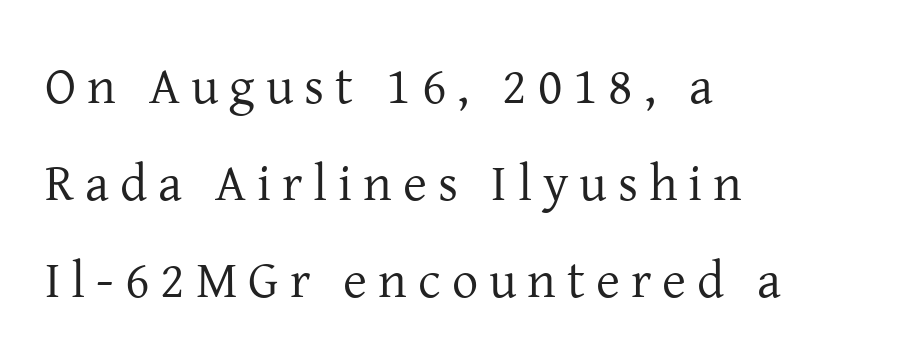
{"serif": "yes", "italic": "no", "bold": "no", "weight": "regular", "width": "normal", "stroke_contrast": "low", "x_height": "medium", "monospaced": "no", "underline": "no", "align": "left", "line_spacing_ratio": 1.87, "letter_spacing": "wide", "letter_spacing_em": 0.21, "glyph_px": 52}
